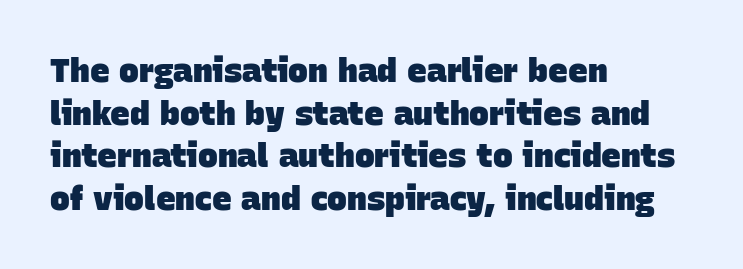
The image shows 33 px heavy sans-serif type; set left-aligned, normal line spacing (1.29x), normal letter spacing, not underlined; low stroke contrast and a large x-height.
